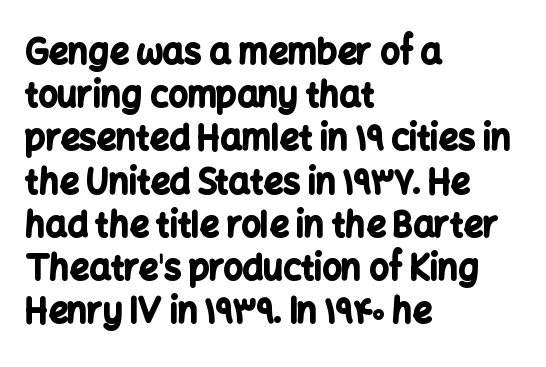
{"serif": "no", "italic": "no", "bold": "yes", "weight": "bold", "width": "normal", "stroke_contrast": "low", "x_height": "medium", "monospaced": "no", "underline": "no", "align": "left", "line_spacing": "normal", "line_spacing_ratio": 1.27, "letter_spacing": "normal", "letter_spacing_em": 0.0, "glyph_px": 34}
